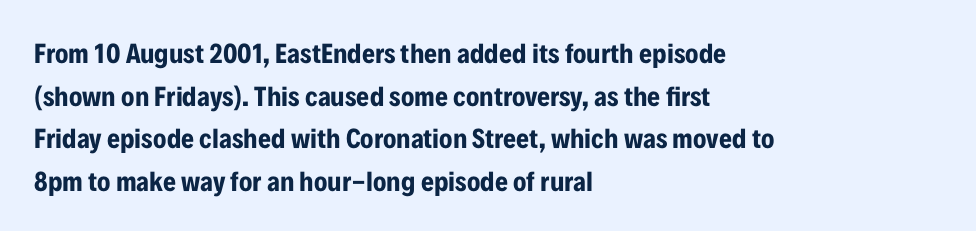
{"serif": "no", "italic": "no", "bold": "yes", "weight": "bold", "width": "condensed", "stroke_contrast": "low", "x_height": "medium", "monospaced": "no", "underline": "no", "align": "left", "line_spacing": "normal", "line_spacing_ratio": 1.52, "letter_spacing": "normal", "letter_spacing_em": 0.0, "glyph_px": 28}
